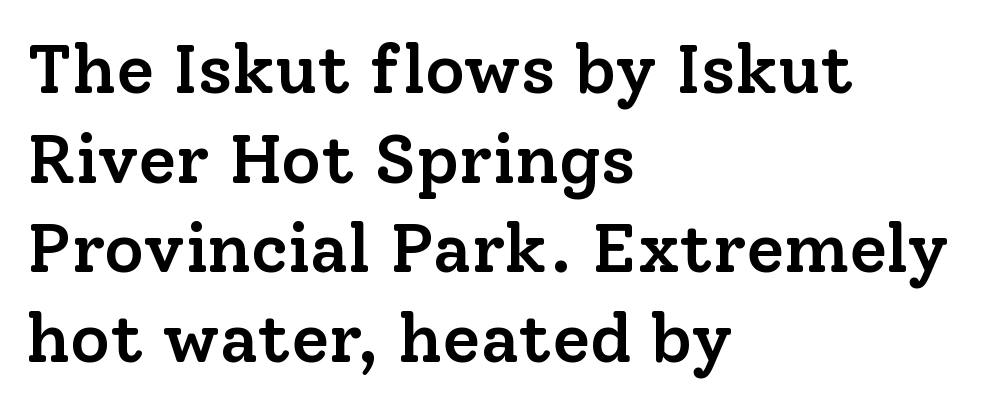
Q: Is the text bold? A: Semi-bold.
Q: Is the text italic (slanted)? A: No, it is upright.
Q: Is the typeface a serif or a sans-serif typeface? A: Serif.
Q: Is the text underlined? A: No.
Q: How is the paragraph aligned? A: Left-aligned.
Q: Is the spacing between letters normal or unusually wide? A: Normal.
Q: Is the spacing between lines tight, normal or loose? A: Normal.
Q: Width (condensed, normal, or wide)? A: Normal.
Q: Stroke contrast? A: Low.
Q: x-height? A: Medium.
Q: Monospaced? A: No.
